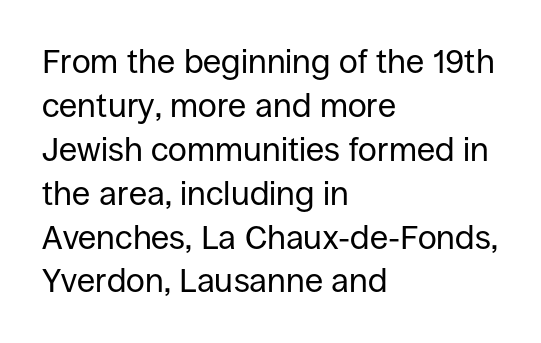
{"serif": "no", "italic": "no", "bold": "no", "weight": "regular", "width": "normal", "stroke_contrast": "low", "x_height": "large", "monospaced": "no", "underline": "no", "align": "left", "line_spacing": "normal", "line_spacing_ratio": 1.33, "letter_spacing": "normal", "letter_spacing_em": 0.0, "glyph_px": 33}
